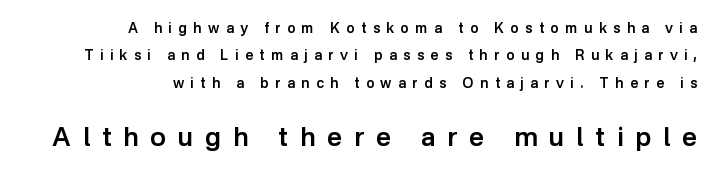
Visually, the bottom section dominates because its glyphs are scaled up. Does the leading feel generous? Absolutely, it's lavish. It's the straight-up-and-down kind of type. The specimen omits any rule beneath the text block's lines.
